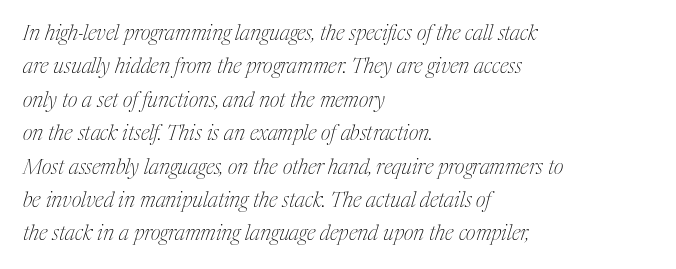
Notice how descenders clear the ascenders below comfortably — that's standard leading. You could call the tracking neutral — neither tight nor loose. The text carries the slant typical of an italic or oblique font. Unmarked baselines from the first word to the last.
